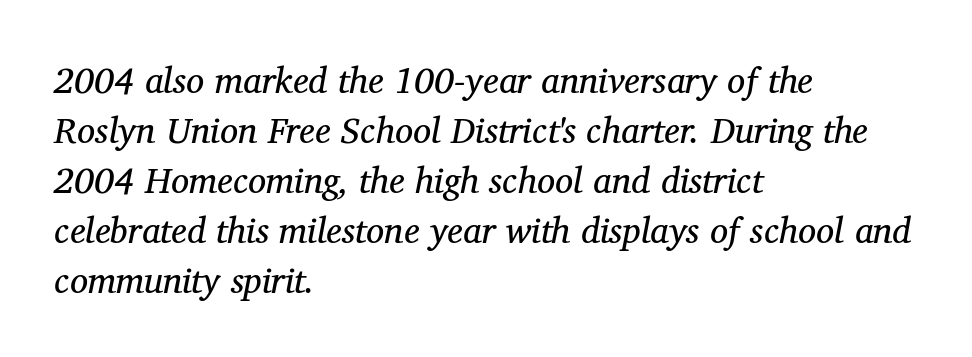
Q: Is the text bold? A: No.
Q: Is the text italic (slanted)? A: Yes, it leans right by about 11 degrees.
Q: Is the typeface a serif or a sans-serif typeface? A: Serif.
Q: Is the text underlined? A: No.
Q: How is the paragraph aligned? A: Left-aligned.
Q: Is the spacing between letters normal or unusually wide? A: Normal.
Q: Is the spacing between lines tight, normal or loose? A: Normal.
Q: Width (condensed, normal, or wide)? A: Normal.
Q: Stroke contrast? A: Medium.
Q: x-height? A: Medium.
Q: Monospaced? A: No.
